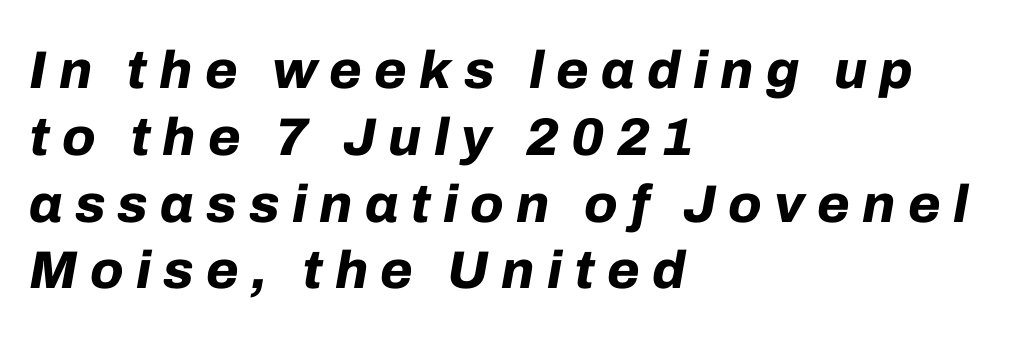
Glyph-to-glyph distance is far greater than everyday printed text. Regular leading. Italic? Definitely — the glyphs are oblique. The lines in this sample share a left origin and differ only in where they stop.
